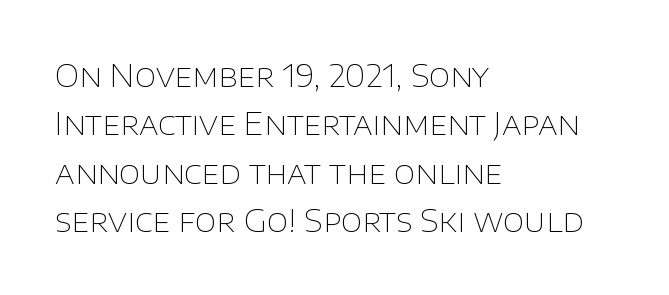
{"serif": "no", "italic": "no", "bold": "no", "weight": "thin", "width": "normal", "stroke_contrast": "low", "x_height": "large", "monospaced": "no", "underline": "no", "align": "left", "line_spacing": "normal", "line_spacing_ratio": 1.56, "letter_spacing": "normal", "letter_spacing_em": 0.0, "glyph_px": 31}
